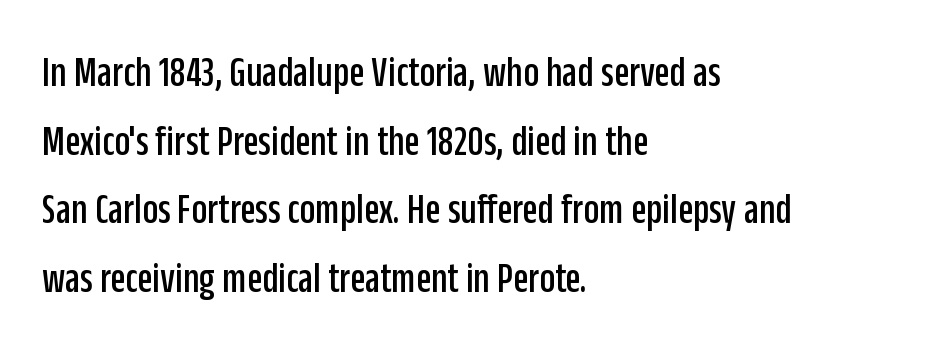
{"serif": "no", "italic": "no", "width": "condensed", "stroke_contrast": "low", "x_height": "large", "monospaced": "no", "underline": "no", "align": "left", "line_spacing": "normal", "line_spacing_ratio": 1.56, "letter_spacing": "normal", "letter_spacing_em": 0.0, "glyph_px": 44}
